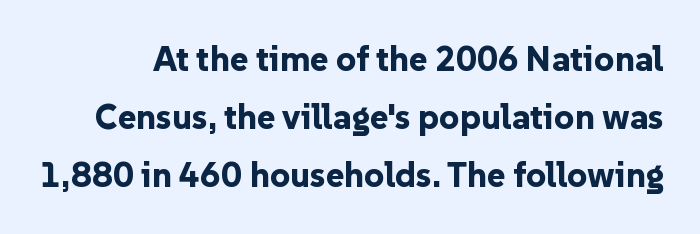
{"serif": "no", "italic": "no", "bold": "yes", "weight": "bold", "width": "normal", "stroke_contrast": "low", "x_height": "medium", "monospaced": "no", "underline": "no", "line_spacing": "normal", "line_spacing_ratio": 1.66, "letter_spacing": "normal", "letter_spacing_em": 0.0, "glyph_px": 35}
